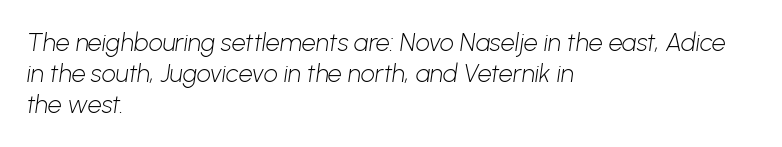
The space directly below the letters is spotless. Layout note: lines flush left. Weight: not bold — regular or lighter. Look at the tracking — it's just the regular setting, nothing added.
